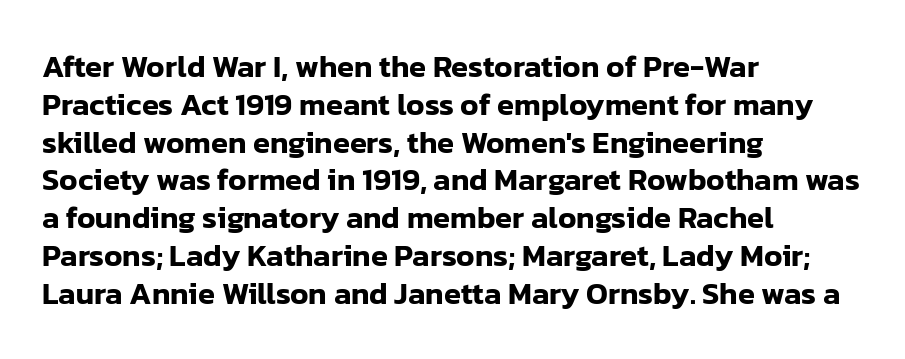
The image shows 31 px sans-serif type, upright; set left-aligned, line spacing 1.22x, normal letter spacing, not underlined; low stroke contrast and a medium x-height.
